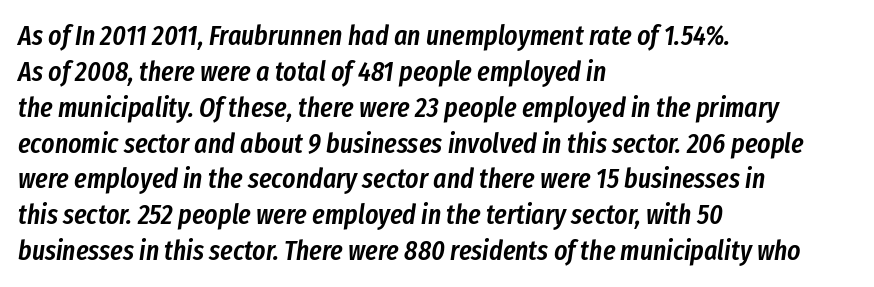
Q: Is the text bold? A: Semi-bold.
Q: Is the text italic (slanted)? A: Yes, it leans right by about 8 degrees.
Q: Is the text underlined? A: No.
Q: How is the paragraph aligned? A: Left-aligned.
Q: Is the spacing between letters normal or unusually wide? A: Normal.
Q: Is the spacing between lines tight, normal or loose? A: Normal.
Q: Width (condensed, normal, or wide)? A: Condensed.
Q: Stroke contrast? A: Low.
Q: x-height? A: Medium.
Q: Monospaced? A: No.
